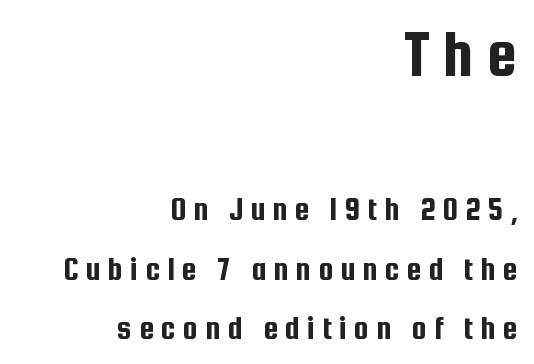
{"serif": "no", "italic": "no", "width": "condensed", "stroke_contrast": "low", "x_height": "medium", "monospaced": "no", "underline": "no", "align": "right", "line_spacing_ratio": 1.75, "letter_spacing": "wide", "letter_spacing_em": 0.2, "larger_block": "first", "size_ratio": 2.0, "glyph_px": 68}
